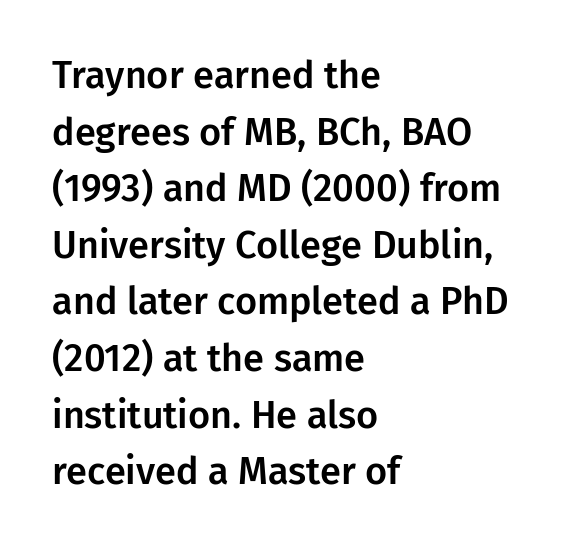
Q: Is the text italic (slanted)? A: No, it is upright.
Q: Is the typeface a serif or a sans-serif typeface? A: Sans-serif.
Q: Is the text underlined? A: No.
Q: How is the paragraph aligned? A: Left-aligned.
Q: Is the spacing between letters normal or unusually wide? A: Normal.
Q: Is the spacing between lines tight, normal or loose? A: Normal.
Q: Width (condensed, normal, or wide)? A: Normal.
Q: Stroke contrast? A: Low.
Q: x-height? A: Medium.
Q: Monospaced? A: No.
